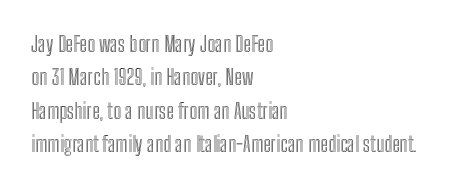
Nobody drew a line under any word here. A student would call this left alignment; a typographer would say flush left, rag right. Rendered with straight, roman letterforms. In terms of leading, this rendering sits right in the middle. Characters follow at the spacing the type designer built in.
